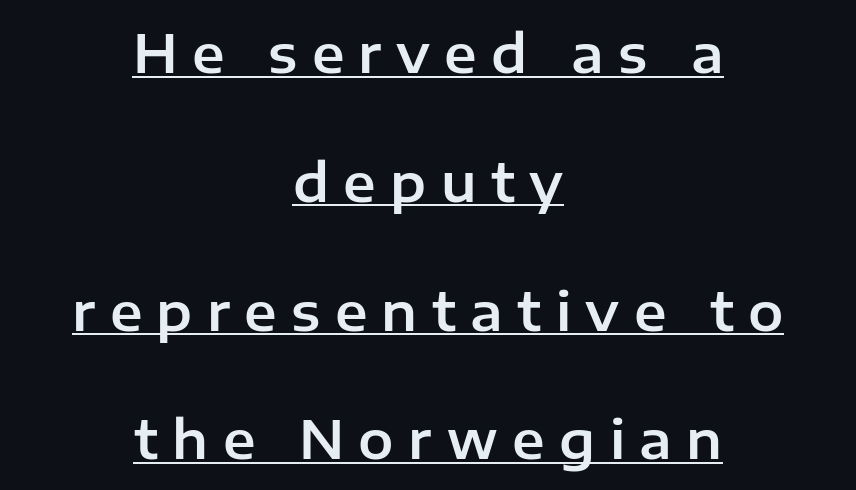
The image shows 53 px sans-serif type, upright; set centered, loose line spacing (2.43x), unusually wide letter spacing (+0.27 em), underlined; low stroke contrast and a medium x-height.
